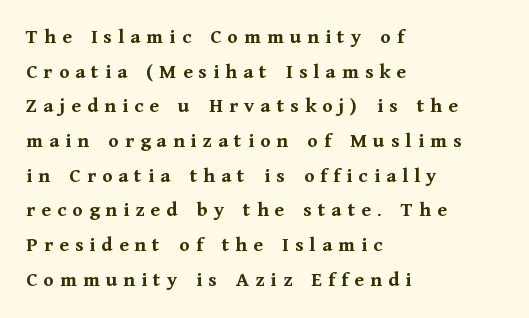
The image shows 21 px bold type, upright; set left-aligned, normal line spacing (1.65x), unusually wide letter spacing (+0.29 em), not underlined.
